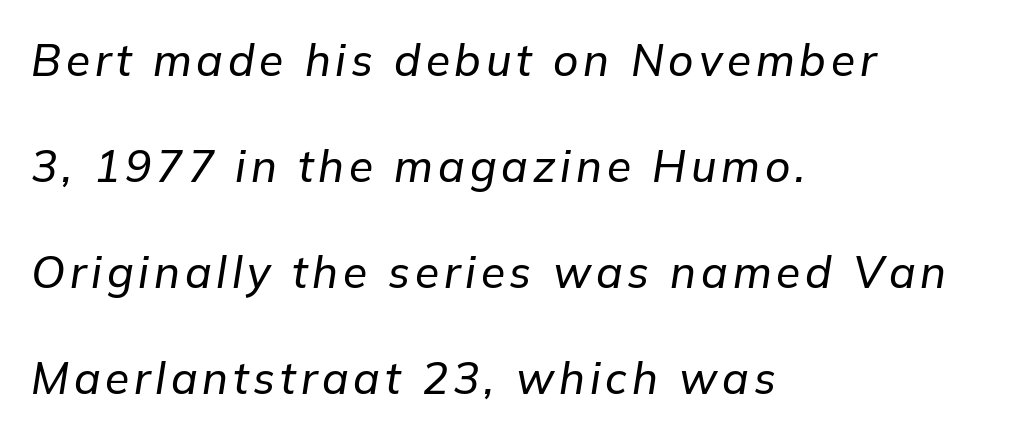
{"italic": "yes", "lean": "right", "slant_degrees": 9, "width": "normal", "stroke_contrast": "low", "x_height": "medium", "monospaced": "no", "underline": "no", "align": "left", "line_spacing": "loose", "line_spacing_ratio": 2.41, "glyph_px": 44}
